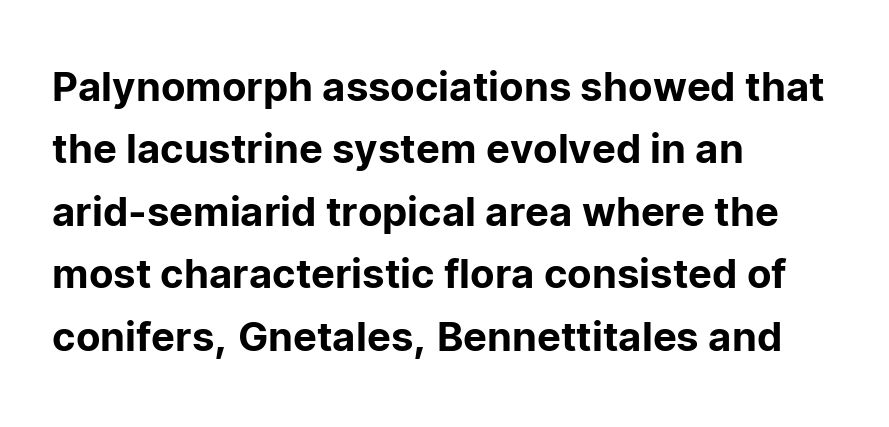
The image shows 40 px sans-serif type, upright; set left-aligned, normal line spacing (1.56x), normal letter spacing, not underlined; low stroke contrast and a medium x-height.
